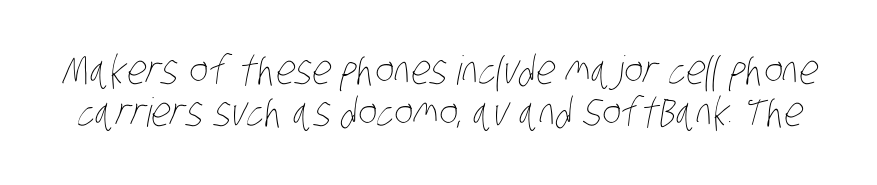
Each letter keeps its own natural width here, so spacing adapts to shape. Students, observe: this is what under-led, compact text looks like. Tracking here is standard; glyphs follow each other at the usual distance. Underlining? Definitely not there. Unbolded letterforms with no extra heft.
